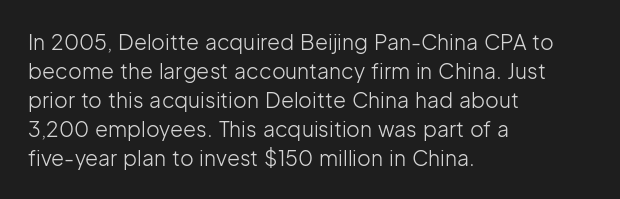
Q: Is the text bold? A: No.
Q: Is the text italic (slanted)? A: No, it is upright.
Q: Is the text underlined? A: No.
Q: How is the paragraph aligned? A: Left-aligned.
Q: Is the spacing between letters normal or unusually wide? A: Normal.
Q: Is the spacing between lines tight, normal or loose? A: Normal.
